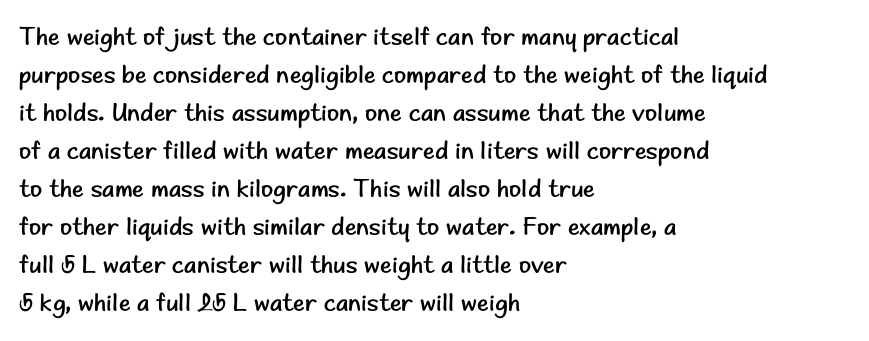
The image shows 25 px text type, upright; set left-aligned, normal line spacing (1.52x), normal letter spacing, not underlined.
